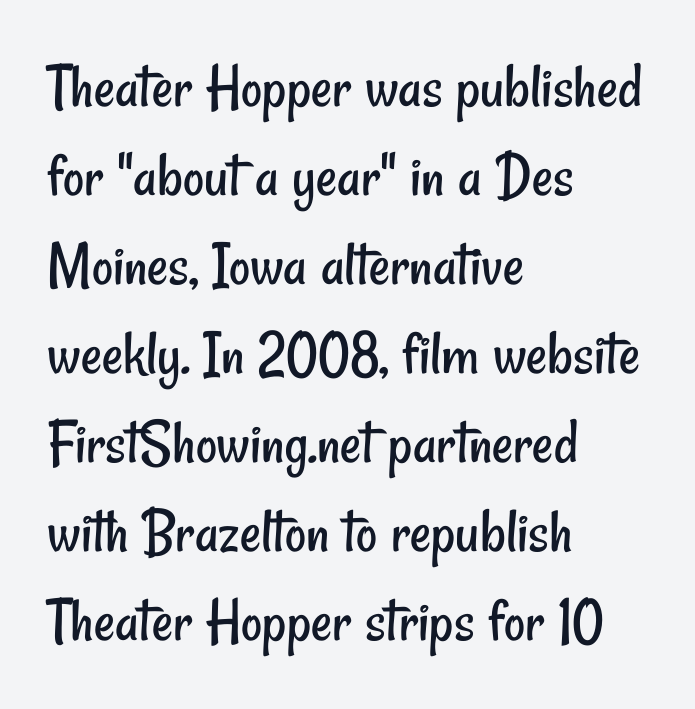
The image shows 65 px regular-weight, condensed sans-serif type; set left-aligned, normal line spacing (1.37x), normal letter spacing, not underlined; low stroke contrast and a small x-height.
